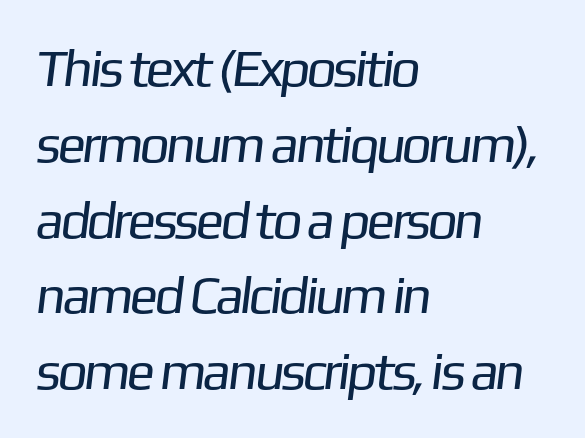
This sample is left-justified, so line endings fall wherever the words run out. Nothing heavy about these letters — not bold at all. Plain, unruled lines of type. The rendering uses natural spacing where letterforms have individual widths. Regular leading. Note: no serifs on the glyphs.
